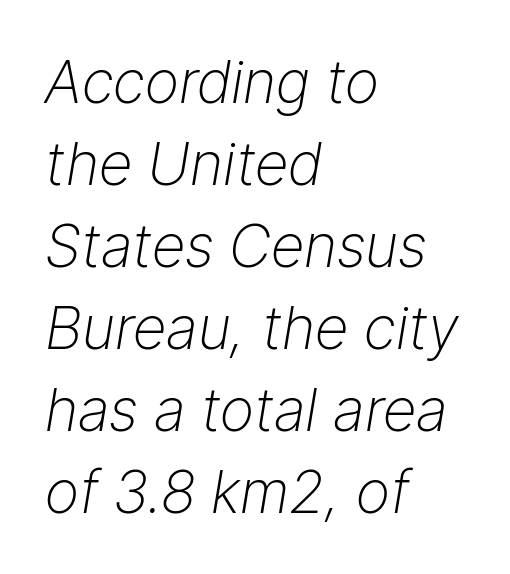
{"italic": "yes", "lean": "right", "slant_degrees": 9, "bold": "no", "weight": "light", "width": "normal", "stroke_contrast": "low", "x_height": "medium", "monospaced": "no", "underline": "no", "align": "left", "line_spacing": "normal", "line_spacing_ratio": 1.39, "letter_spacing": "normal", "letter_spacing_em": 0.0, "glyph_px": 59}
